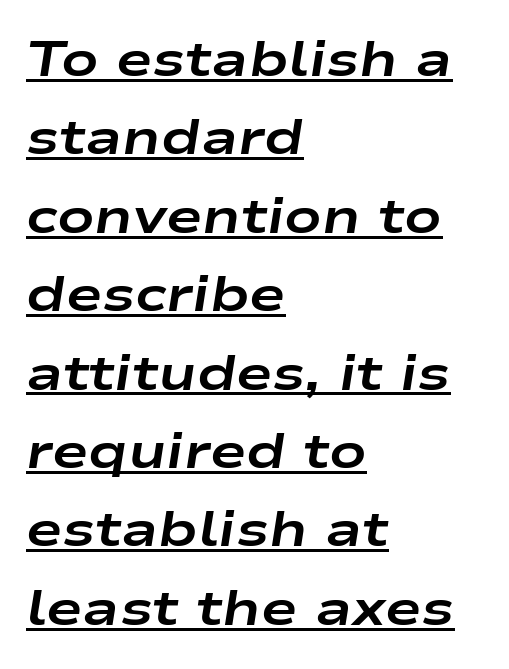
The image shows 49 px bold, wide type, italic (leaning right); set left-aligned, normal line spacing (1.6x), normal letter spacing, underlined; low stroke contrast and a medium x-height.
